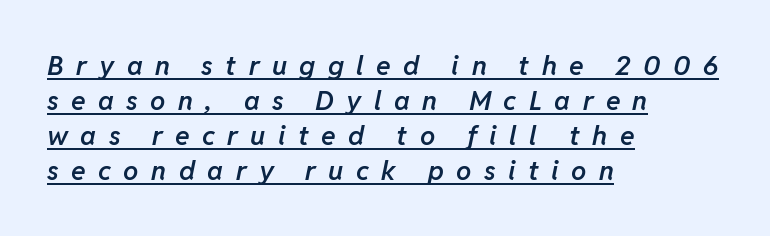
Q: Is the text bold? A: Semi-bold.
Q: Is the text italic (slanted)? A: Yes, it leans right by about 11 degrees.
Q: Is the text underlined? A: Yes.
Q: How is the paragraph aligned? A: Left-aligned.
Q: Is the spacing between letters normal or unusually wide? A: Unusually wide.
Q: Is the spacing between lines tight, normal or loose? A: Normal.
